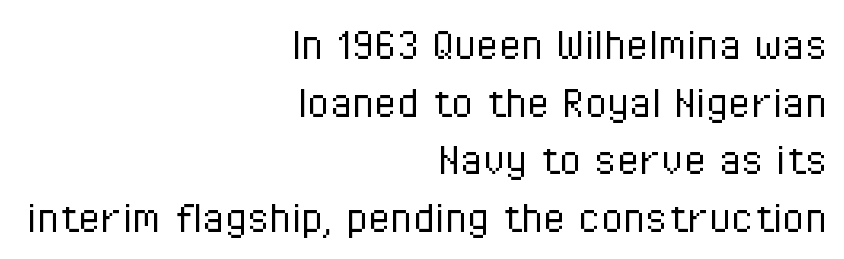
This sample uses plain, unmodified letter spacing. The space directly below the letters is spotless. The passage shown is not bold in any degree. The text block is weighted toward the right margin, trailing off unevenly leftward. Think of a printed novel: that variable character pitch is what you see here.
